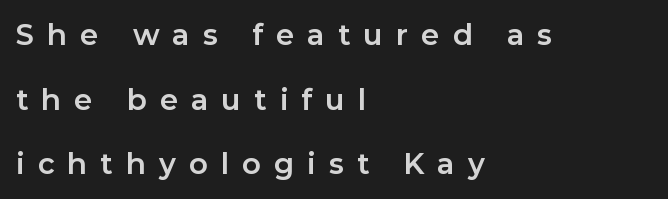
The image shows 29 px bold sans-serif type, upright; set left-aligned, loose line spacing (2.23x), unusually wide letter spacing (+0.45 em), not underlined; low stroke contrast and a medium x-height.
